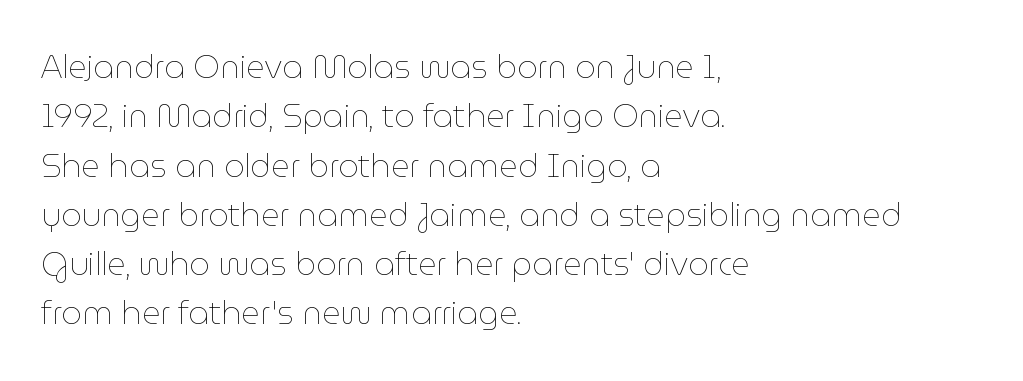
The image shows 32 px thin type, upright; set left-aligned, normal line spacing (1.54x), normal letter spacing, not underlined; low stroke contrast and a medium x-height.
